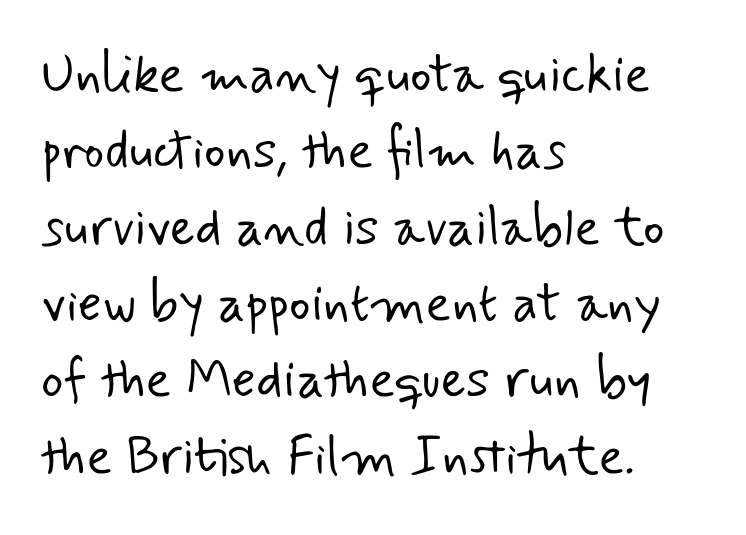
Q: Is the text bold? A: No.
Q: Is the typeface a serif or a sans-serif typeface? A: Sans-serif.
Q: Is the text underlined? A: No.
Q: How is the paragraph aligned? A: Left-aligned.
Q: Is the spacing between letters normal or unusually wide? A: Normal.
Q: Is the spacing between lines tight, normal or loose? A: Normal.
Q: Width (condensed, normal, or wide)? A: Normal.
Q: Stroke contrast? A: Low.
Q: x-height? A: Small.
Q: Monospaced? A: No.
